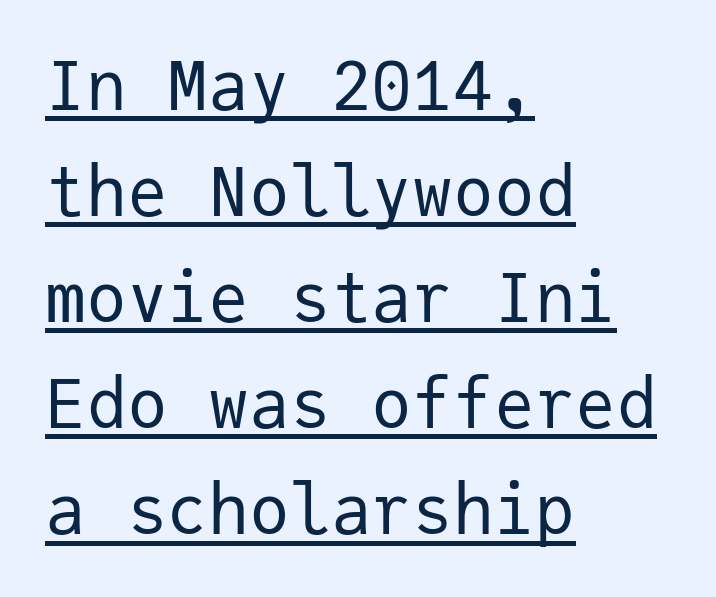
The image shows 68 px regular-weight sans-serif type, upright, monospaced; set left-aligned, normal line spacing (1.56x), normal letter spacing, underlined; low stroke contrast and a medium x-height.
